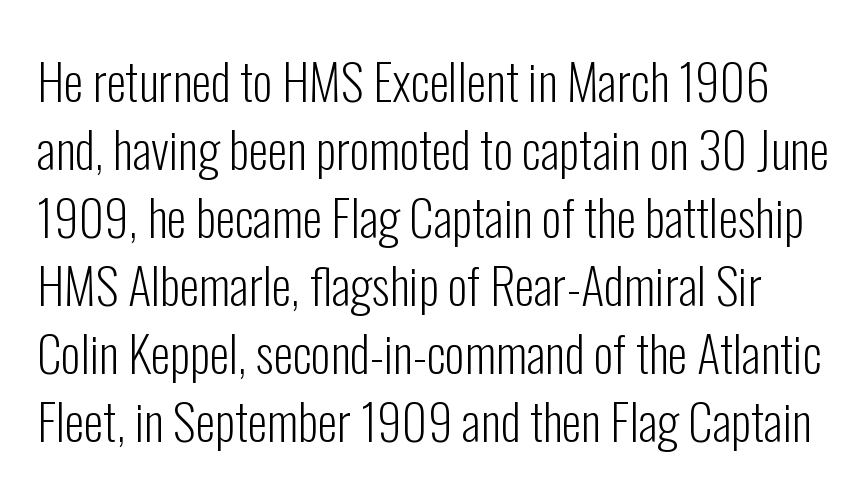
The image shows 50 px light, condensed sans-serif type, upright; set normal line spacing (1.36x), normal letter spacing, not underlined; low stroke contrast and a medium x-height.
